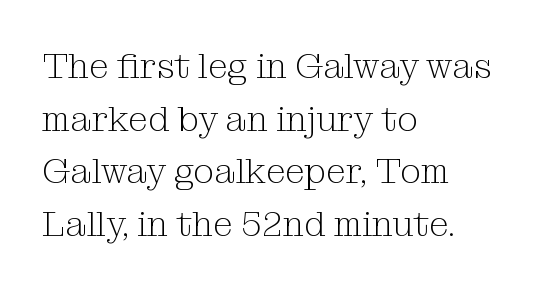
Are there feet on the stems? There are — it's a serif. All the whitespace from short lines collects on the right. Letters rest on an invisible, unmarked baseline. The horizontal fit of the characters is conventional and even.
